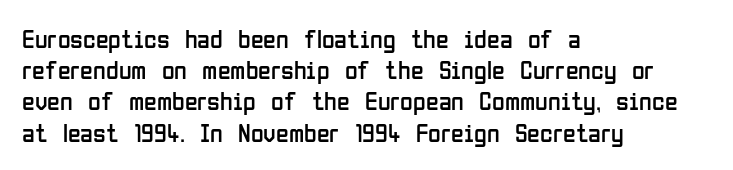
The image shows 26 px text type, upright; set left-aligned, line spacing 1.2x, normal letter spacing, not underlined.
